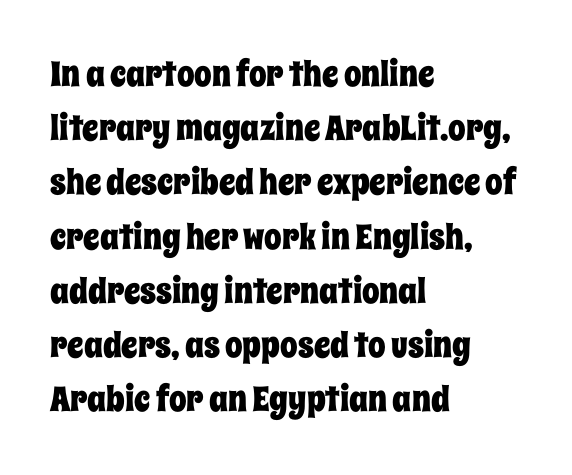
The image shows 35 px condensed type, upright; set left-aligned, normal line spacing (1.55x), normal letter spacing, not underlined; low stroke contrast and a large x-height.
